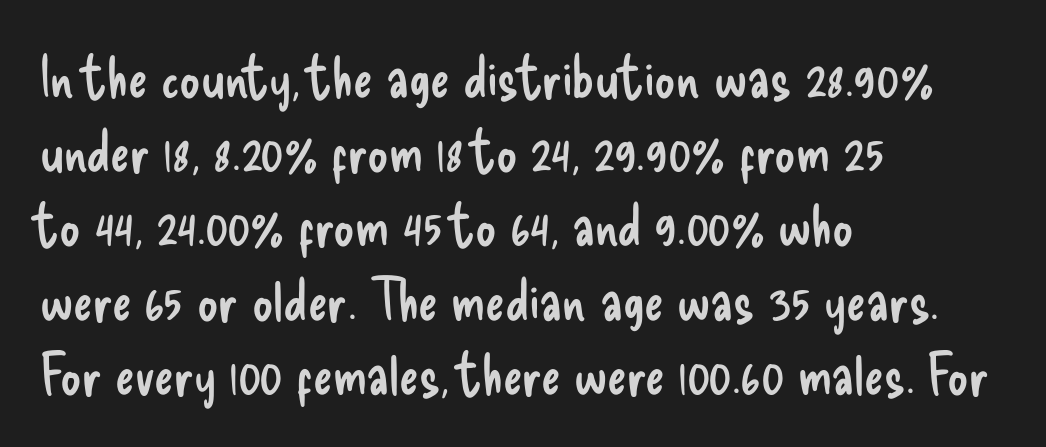
{"serif": "no", "italic": "no", "bold": "no", "weight": "regular", "width": "condensed", "stroke_contrast": "low", "x_height": "small", "monospaced": "no", "underline": "no", "align": "left", "line_spacing": "normal", "line_spacing_ratio": 1.28, "letter_spacing": "normal", "letter_spacing_em": 0.0, "glyph_px": 58}
